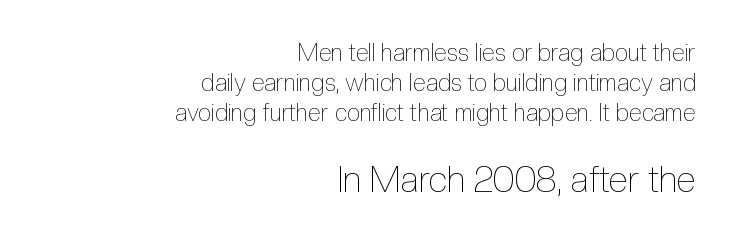
The image shows 36 px thin, condensed type, upright; set right-aligned, normal line spacing (1.25x), normal letter spacing, not underlined; the second (bottom) block is 1.5x larger; a medium x-height.
